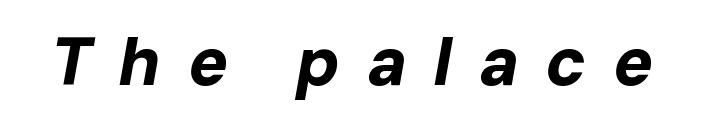
Q: Is the text bold? A: Yes.
Q: Is the text italic (slanted)? A: Yes, it leans right by about 10 degrees.
Q: Is the text underlined? A: No.
Q: Is the spacing between letters normal or unusually wide? A: Unusually wide.
Q: Width (condensed, normal, or wide)? A: Normal.
Q: Stroke contrast? A: Low.
Q: x-height? A: Medium.
Q: Monospaced? A: No.
